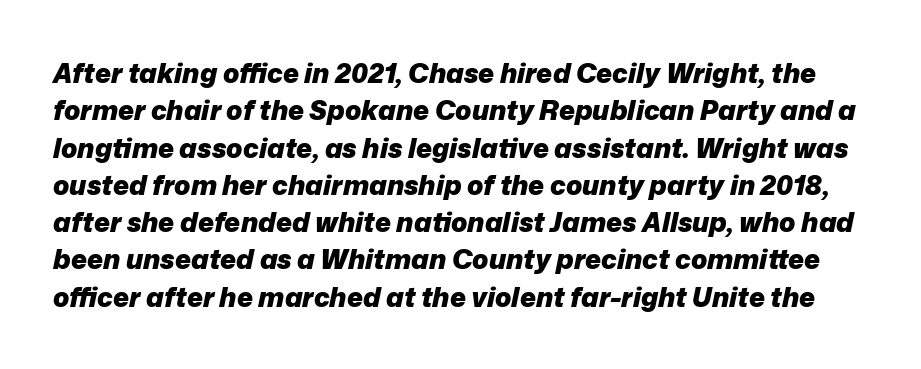
{"italic": "yes", "lean": "right", "slant_degrees": 12, "bold": "yes", "underline": "no", "line_spacing": "normal", "line_spacing_ratio": 1.38, "letter_spacing": "normal", "letter_spacing_em": 0.0, "glyph_px": 27}
